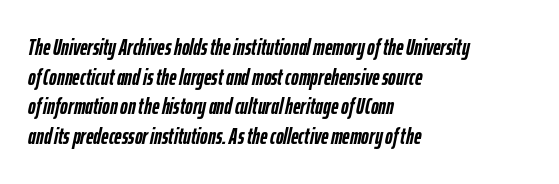
Q: Is the text bold? A: Yes.
Q: Is the text italic (slanted)? A: Yes, it leans right by about 12 degrees.
Q: Is the text underlined? A: No.
Q: How is the paragraph aligned? A: Left-aligned.
Q: Is the spacing between letters normal or unusually wide? A: Normal.
Q: Is the spacing between lines tight, normal or loose? A: Normal.
